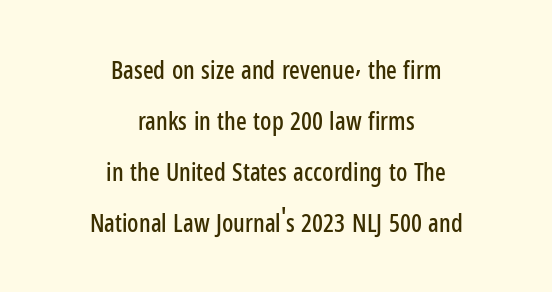
The image shows 25 px text type, upright; set centered, loose line spacing (2.04x), normal letter spacing, not underlined.
